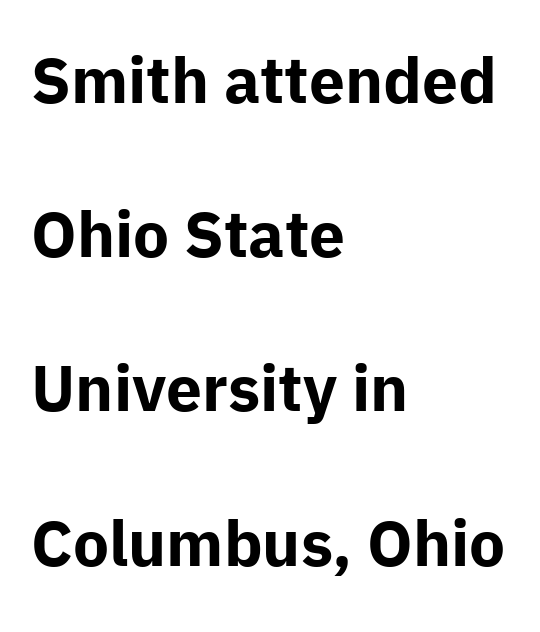
The image shows 64 px bold sans-serif type, upright; set left-aligned, loose line spacing (2.41x), normal letter spacing, not underlined; low stroke contrast and a medium x-height.
